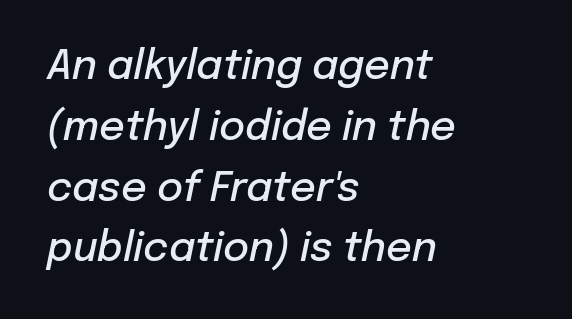
{"italic": "yes", "lean": "right", "slant_degrees": 12, "bold": "semi", "weight": "semibold", "width": "normal", "stroke_contrast": "low", "x_height": "medium", "monospaced": "no", "underline": "no", "align": "left", "line_spacing": "normal", "line_spacing_ratio": 1.52, "letter_spacing": "normal", "letter_spacing_em": 0.0, "glyph_px": 40}
